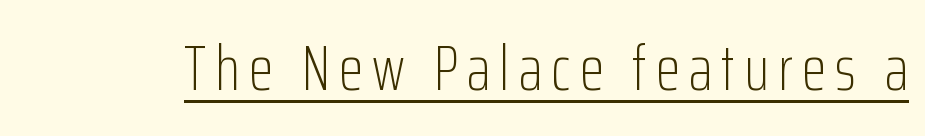
The image shows 64 px light, condensed sans-serif type, upright; set underlined; low stroke contrast and a medium x-height.
